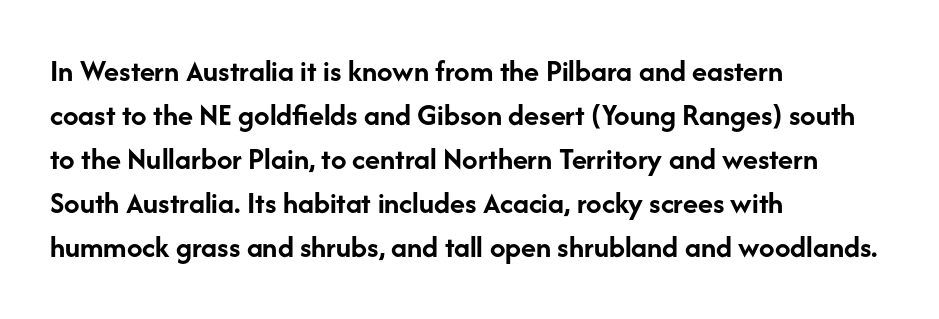
The image shows 31 px semibold sans-serif type, upright; set left-aligned, normal line spacing (1.42x), normal letter spacing, not underlined; low stroke contrast and a medium x-height.
